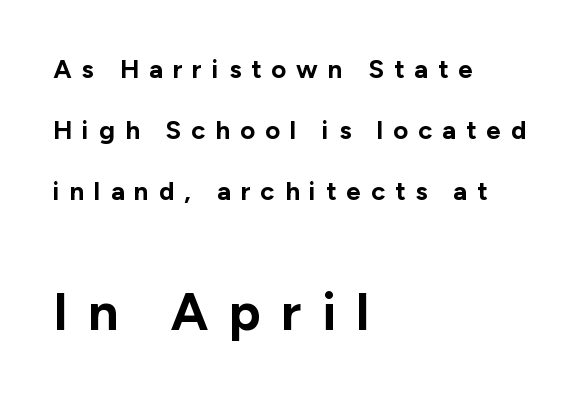
Q: Is the text bold? A: Yes.
Q: Is the text italic (slanted)? A: No, it is upright.
Q: Is the typeface a serif or a sans-serif typeface? A: Sans-serif.
Q: Is the text underlined? A: No.
Q: How is the paragraph aligned? A: Left-aligned.
Q: Is the spacing between letters normal or unusually wide? A: Unusually wide.
Q: Is the spacing between lines tight, normal or loose? A: Loose.
Q: Which block of text is set in a larger size, the first (top) or the second (bottom)? A: The second (bottom) one.
Q: Width (condensed, normal, or wide)? A: Normal.
Q: Stroke contrast? A: Low.
Q: x-height? A: Medium.
Q: Monospaced? A: No.
